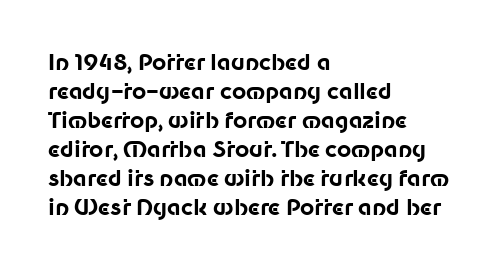
{"italic": "no", "bold": "yes", "underline": "no", "align": "left", "line_spacing": "normal", "line_spacing_ratio": 1.32, "letter_spacing": "normal", "letter_spacing_em": 0.0, "glyph_px": 22}
